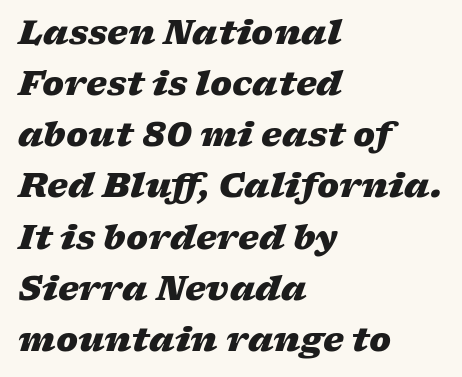
{"italic": "yes", "lean": "right", "slant_degrees": 17, "bold": "yes", "weight": "heavy", "width": "wide", "stroke_contrast": "low", "x_height": "medium", "monospaced": "no", "underline": "no", "align": "left", "line_spacing": "normal", "line_spacing_ratio": 1.55, "letter_spacing": "normal", "letter_spacing_em": 0.0, "glyph_px": 33}
